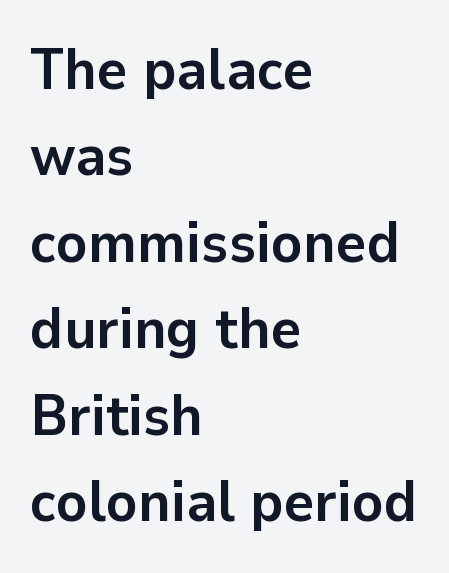
The passage shown is emphatically bold. Characters remain perfectly vertical along every line. These lines are rendered in a variable-pitch font. Short note: letters normally spaced. Letters rest on an invisible, unmarked baseline. One-word summary of the alignment: left.
